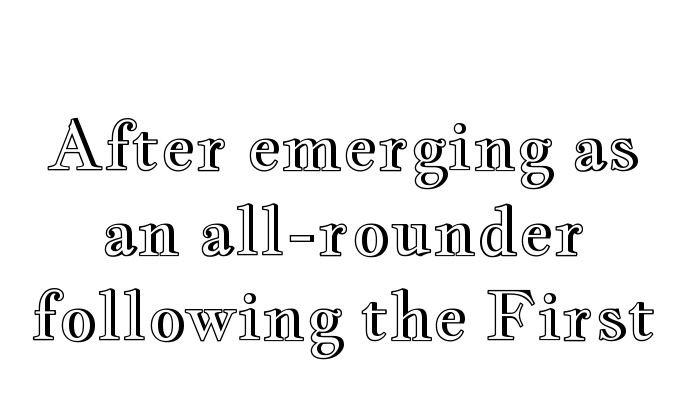
Q: Is the text italic (slanted)? A: No, it is upright.
Q: Is the text underlined? A: No.
Q: How is the paragraph aligned? A: Centered.
Q: Is the spacing between letters normal or unusually wide? A: Normal.
Q: Is the spacing between lines tight, normal or loose? A: Normal.
Q: Width (condensed, normal, or wide)? A: Wide.
Q: x-height? A: Small.
Q: Monospaced? A: No.
